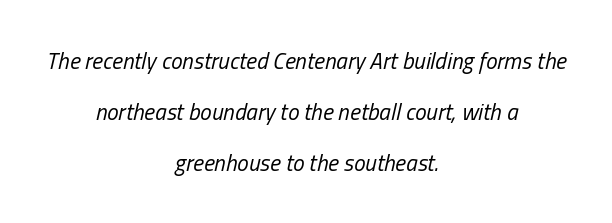
{"italic": "yes", "lean": "right", "slant_degrees": 13, "bold": "no", "underline": "no", "align": "center", "line_spacing": "loose", "line_spacing_ratio": 2.22, "letter_spacing": "normal", "letter_spacing_em": 0.0, "glyph_px": 23}
